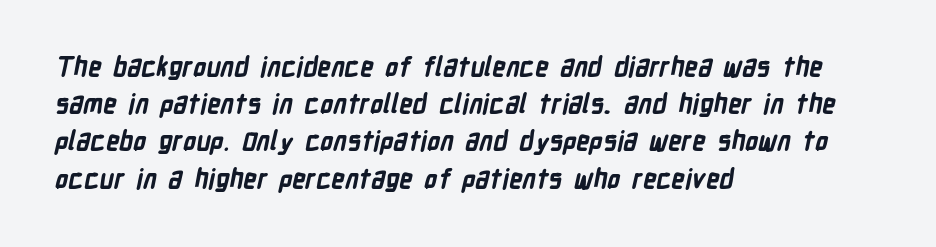
Q: Is the text bold? A: Yes.
Q: Is the text underlined? A: No.
Q: How is the paragraph aligned? A: Left-aligned.
Q: Is the spacing between letters normal or unusually wide? A: Normal.
Q: Is the spacing between lines tight, normal or loose? A: Normal.
